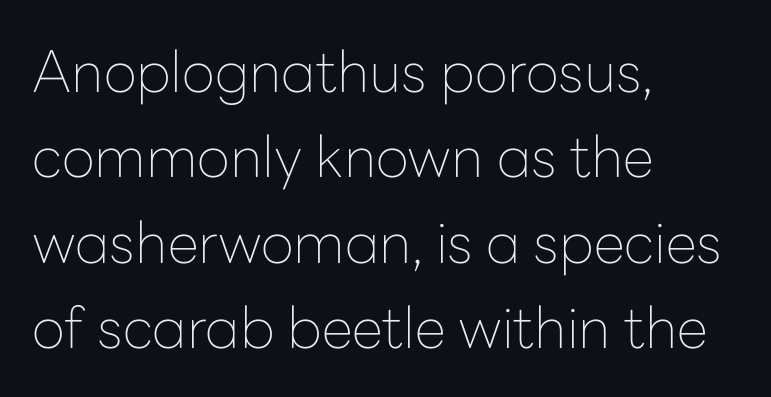
This is not heavy type; no bold has been used. Descender tails drop into unmarked territory. These lines were composed using upright roman letters. Each new line begins a customary step beneath the previous one. A student would call this left alignment; a typographer would say flush left, rag right. The face used here is a sans, in the tradition of grotesques and geometrics.
